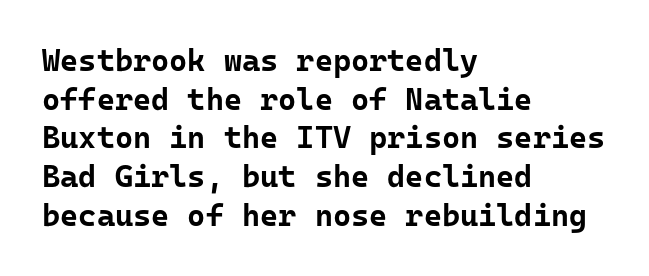
Q: Is the text bold? A: Yes.
Q: Is the text italic (slanted)? A: No, it is upright.
Q: Is the typeface a serif or a sans-serif typeface? A: Sans-serif.
Q: Is the text underlined? A: No.
Q: How is the paragraph aligned? A: Left-aligned.
Q: Is the spacing between letters normal or unusually wide? A: Normal.
Q: Is the spacing between lines tight, normal or loose? A: Normal.
Q: Width (condensed, normal, or wide)? A: Normal.
Q: Stroke contrast? A: Low.
Q: x-height? A: Medium.
